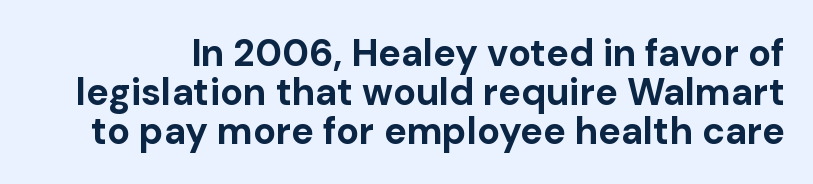
The image shows 38 px bold sans-serif type, upright; set tight line spacing (1.02x), normal letter spacing, not underlined; low stroke contrast and a medium x-height.
